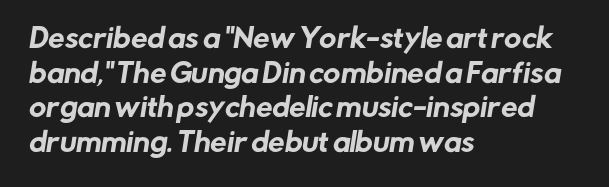
{"underline": "no", "align": "left", "line_spacing": "normal", "line_spacing_ratio": 1.33, "letter_spacing": "normal", "letter_spacing_em": 0.0, "glyph_px": 26}
